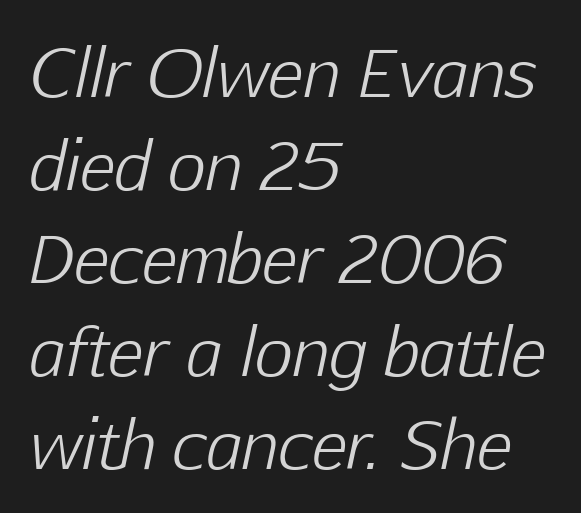
These lines were composed using italics. Where is the straight margin? On the left. These lines are rendered in a variable-pitch font. The specimen omits any rule beneath the text block's lines. Ink coverage per letter is moderate at most. Quick note: interline space is typical.
